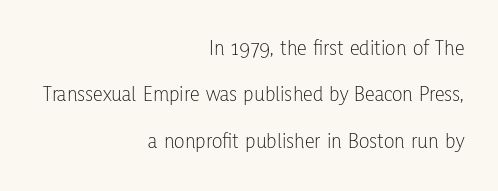
Only glyphs here, with clear space below each row. Short note: letters normally spaced. Every row of glyphs terminates at an identical x-position on the right. The designer dialed line spacing up above the default. The typeface has the unassuming heft of standard copy or less.
